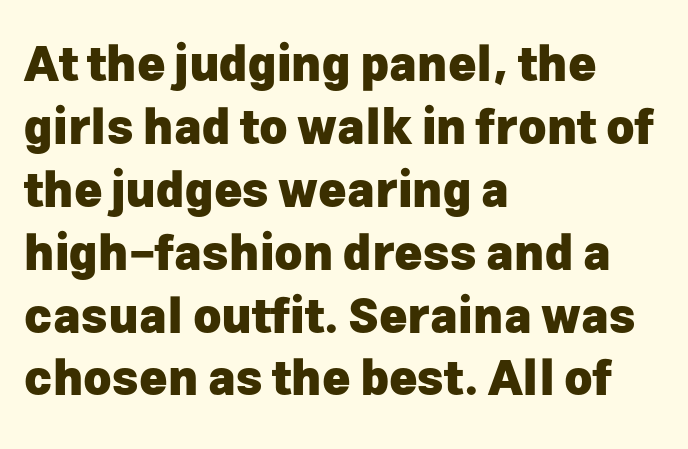
Character widths vary here, with narrow letters taking less room than wide ones. You'd pick this weight for a headline — it's a proper bold. Evenly set lines give the paragraph a standard silhouette. Ascenders rise straight up at ninety degrees. What stands out about the letter spacing? Nothing — it is the standard amount.
